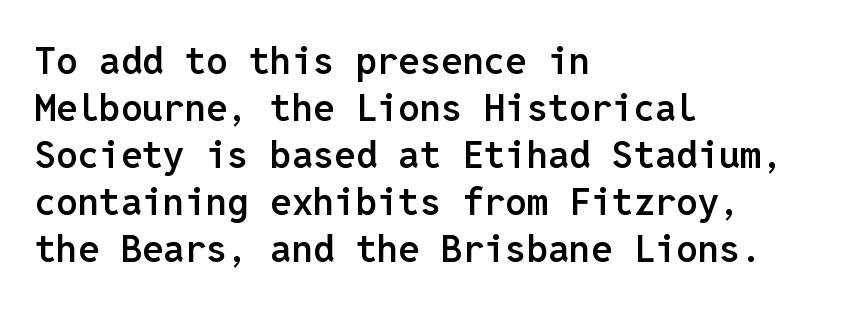
{"serif": "no", "italic": "no", "bold": "semi", "weight": "semibold", "width": "normal", "stroke_contrast": "low", "x_height": "medium", "monospaced": "yes", "underline": "no", "align": "left", "line_spacing_ratio": 1.24, "letter_spacing": "normal", "letter_spacing_em": 0.0, "glyph_px": 38}
